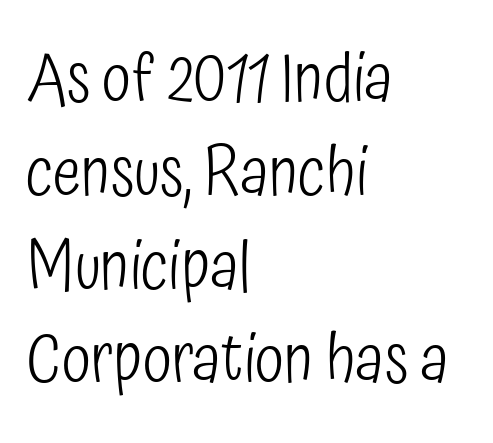
This is not heavy type; no bold has been used. Leading matches the norm, producing a regular column. The typeface chosen for these lines omits serifs. Unmarked baselines from the first word to the last. Default kerning and tracking; the words read as compact shapes. Caption: multi-line text, flush left, ragged right.
